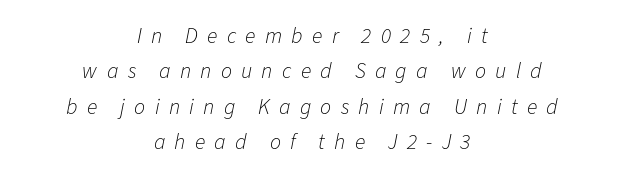
Q: Is the text bold? A: No.
Q: Is the text italic (slanted)? A: Yes, it leans right by about 11 degrees.
Q: Is the text underlined? A: No.
Q: How is the paragraph aligned? A: Centered.
Q: Is the spacing between letters normal or unusually wide? A: Unusually wide.
Q: Is the spacing between lines tight, normal or loose? A: Normal.
